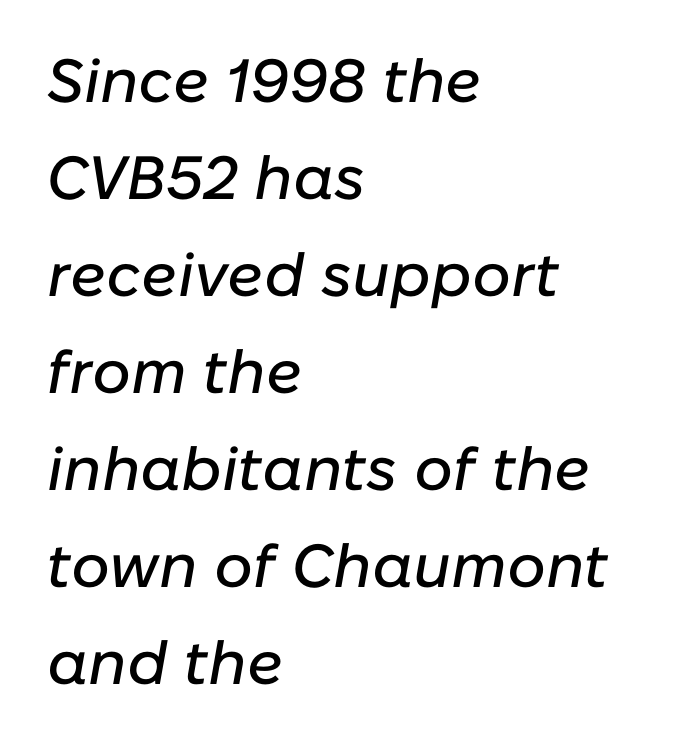
The setting favours the left margin, as ordinary paragraphs usually do. This sample has the flowing, uneven cadence of proportional lettering. The words here are not underlined. Successive baselines arrive at the customary interval.
